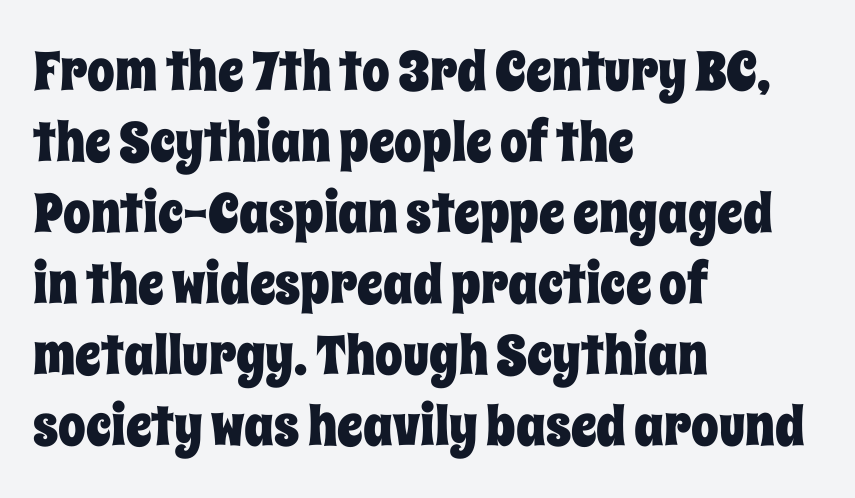
The lines are quadded left. Varying glyph widths throughout — classic text-font behaviour. Evenly set lines give the paragraph a standard silhouette. The space directly below the letters is spotless. Do the letters lean? They stand straight.
